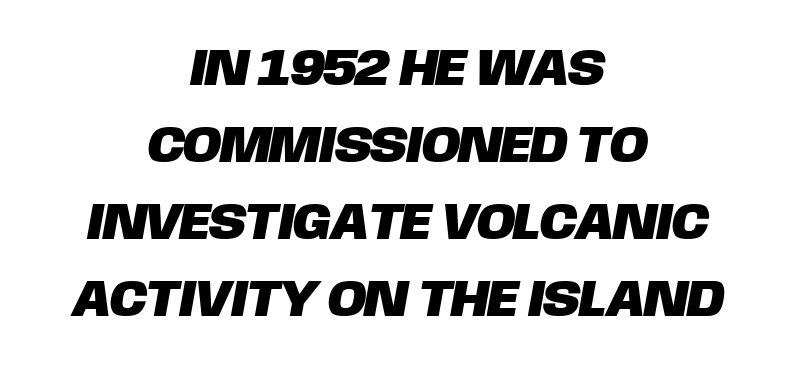
Each letter keeps its own natural width here, so spacing adapts to shape. Short and long lines alike share a common midpoint. Lines of text with bare space underneath. Between one letter and the next there's only the usual sliver of space. This is sans-serif lettering, the kind often seen on screens and signage.
